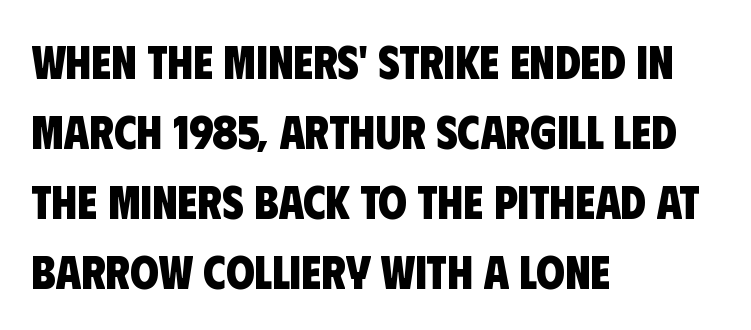
What weight is shown? A full bold with thick strokes. The typeface chosen for these lines omits serifs. Each letter keeps its own natural width here, so spacing adapts to shape. Here the glyphs are tracked normally, forming tight word shapes. The block of text has a typical density, with ordinary space between rows.
